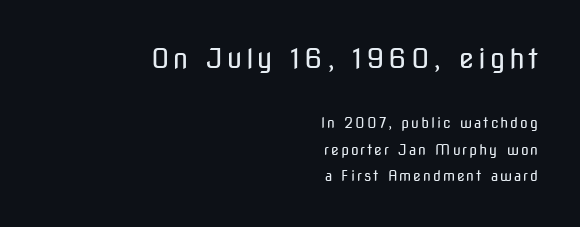
Q: Is the text bold? A: No.
Q: Is the text italic (slanted)? A: No, it is upright.
Q: Is the text underlined? A: No.
Q: How is the paragraph aligned? A: Right-aligned.
Q: Which block of text is set in a larger size, the first (top) or the second (bottom)? A: The first (top) one.
